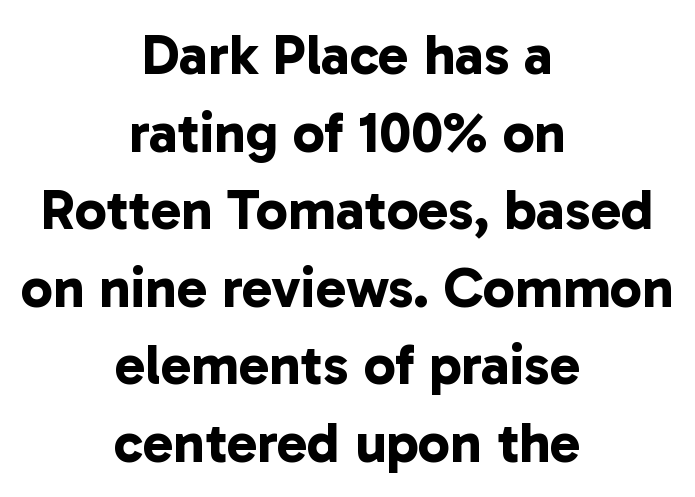
Q: Is the text bold? A: Yes.
Q: Is the typeface a serif or a sans-serif typeface? A: Sans-serif.
Q: Is the text underlined? A: No.
Q: How is the paragraph aligned? A: Centered.
Q: Is the spacing between letters normal or unusually wide? A: Normal.
Q: Is the spacing between lines tight, normal or loose? A: Normal.
Q: Width (condensed, normal, or wide)? A: Normal.
Q: Stroke contrast? A: Low.
Q: x-height? A: Medium.
Q: Monospaced? A: No.
